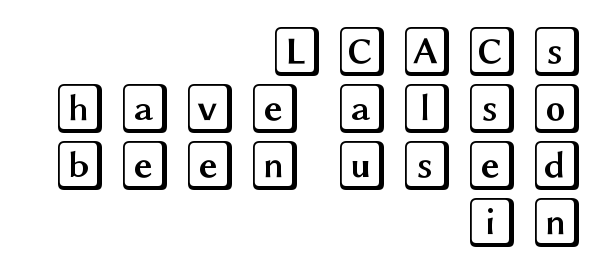
The image shows 50 px wide type, upright; set right-aligned, tight line spacing (1.14x), unusually wide letter spacing (+0.2 em), not underlined; a large x-height.
